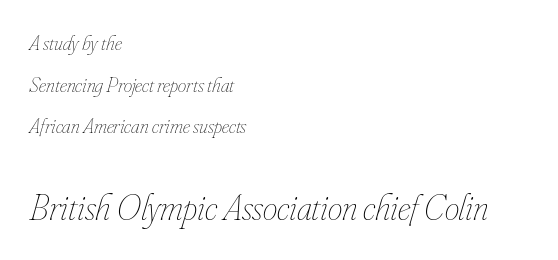
{"italic": "yes", "lean": "right", "slant_degrees": 16, "bold": "no", "weight": "thin", "width": "condensed", "stroke_contrast": "low", "x_height": "small", "monospaced": "no", "underline": "no", "align": "left", "line_spacing": "loose", "line_spacing_ratio": 1.98, "letter_spacing": "normal", "letter_spacing_em": 0.0, "larger_block": "second", "size_ratio": 1.76, "glyph_px": 37}
